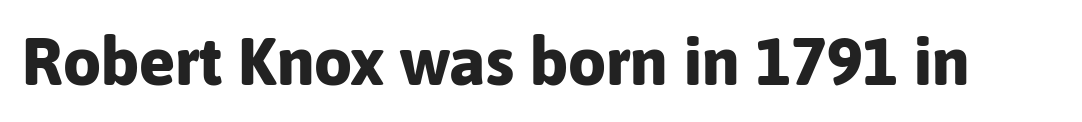
Q: Is the text bold? A: Yes.
Q: Is the text italic (slanted)? A: No, it is upright.
Q: Is the typeface a serif or a sans-serif typeface? A: Sans-serif.
Q: Is the text underlined? A: No.
Q: Is the spacing between letters normal or unusually wide? A: Normal.
Q: Width (condensed, normal, or wide)? A: Normal.
Q: Stroke contrast? A: Low.
Q: x-height? A: Medium.
Q: Monospaced? A: No.
